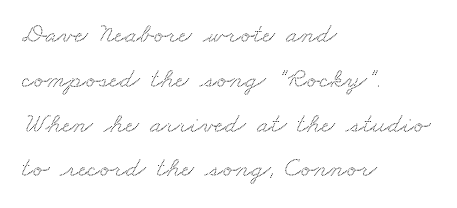
Q: Is the typeface a serif or a sans-serif typeface? A: Serif.
Q: Is the text underlined? A: No.
Q: How is the paragraph aligned? A: Left-aligned.
Q: Is the spacing between letters normal or unusually wide? A: Normal.
Q: Is the spacing between lines tight, normal or loose? A: Normal.
Q: Width (condensed, normal, or wide)? A: Wide.
Q: Stroke contrast? A: Medium.
Q: x-height? A: Small.
Q: Monospaced? A: No.
